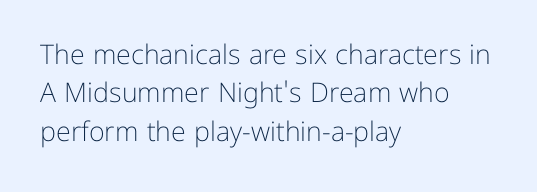
{"italic": "no", "bold": "no", "underline": "no", "align": "left", "line_spacing": "normal", "line_spacing_ratio": 1.42, "letter_spacing": "normal", "letter_spacing_em": 0.0, "glyph_px": 27}
